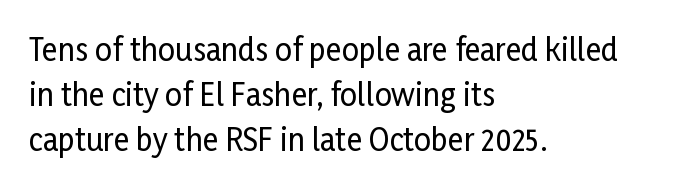
{"serif": "no", "italic": "no", "width": "condensed", "stroke_contrast": "low", "x_height": "medium", "monospaced": "no", "underline": "no", "align": "left", "line_spacing": "normal", "line_spacing_ratio": 1.5, "letter_spacing": "normal", "letter_spacing_em": 0.0, "glyph_px": 30}
